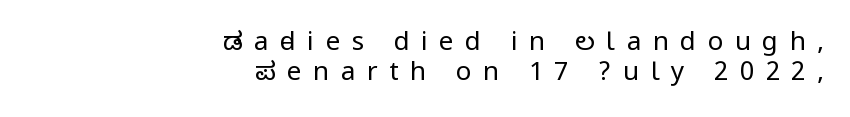
Q: Is the text bold? A: No.
Q: Is the text italic (slanted)? A: No, it is upright.
Q: Is the text underlined? A: No.
Q: How is the paragraph aligned? A: Right-aligned.
Q: Is the spacing between letters normal or unusually wide? A: Unusually wide.
Q: Is the spacing between lines tight, normal or loose? A: Tight.
